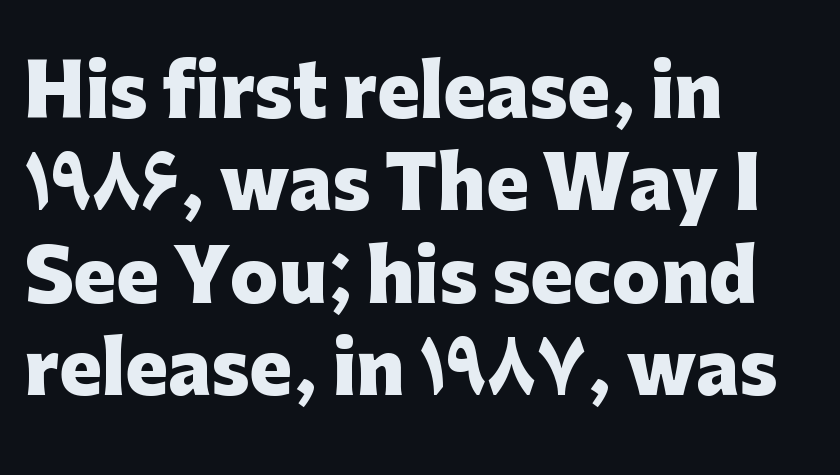
The designer left line spacing at the default. The strip under each line holds only bare page. Compared with typical body copy, the letter spacing here is the same. These lines are composed in type without serifs. Think of a printed novel: that variable character pitch is what you see here.
